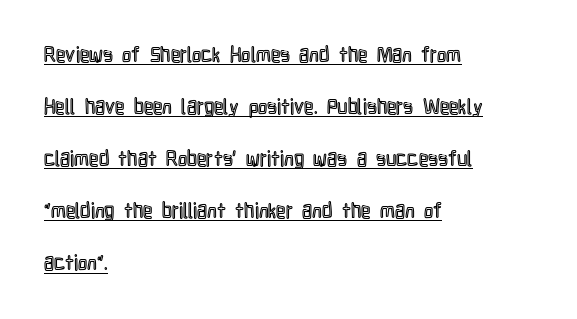
Default kerning and tracking; the words read as compact shapes. The font's upright variant was chosen for this text. Quick note: underline on. A great deal of white space separates one row of letters from the next.
